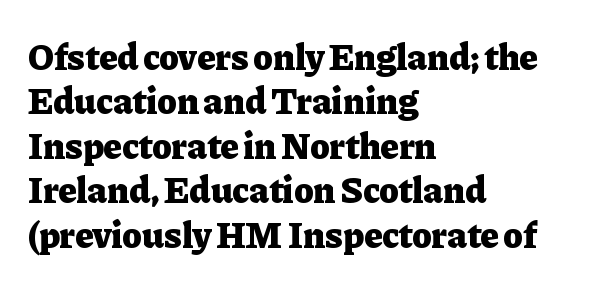
The image shows 37 px heavy serif type, upright; set left-aligned, line spacing 1.2x, normal letter spacing, not underlined; low stroke contrast and a medium x-height.
